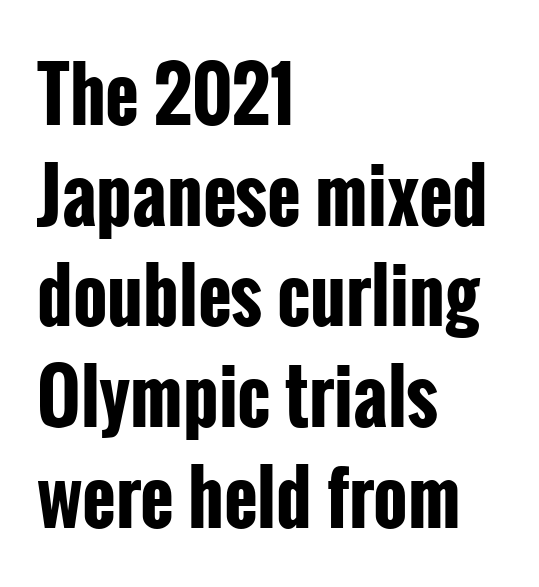
Q: Is the text bold? A: Yes.
Q: Is the text italic (slanted)? A: No, it is upright.
Q: Is the typeface a serif or a sans-serif typeface? A: Sans-serif.
Q: Is the text underlined? A: No.
Q: How is the paragraph aligned? A: Left-aligned.
Q: Is the spacing between letters normal or unusually wide? A: Normal.
Q: Is the spacing between lines tight, normal or loose? A: Normal.
Q: Width (condensed, normal, or wide)? A: Condensed.
Q: Stroke contrast? A: Low.
Q: x-height? A: Medium.
Q: Monospaced? A: No.
